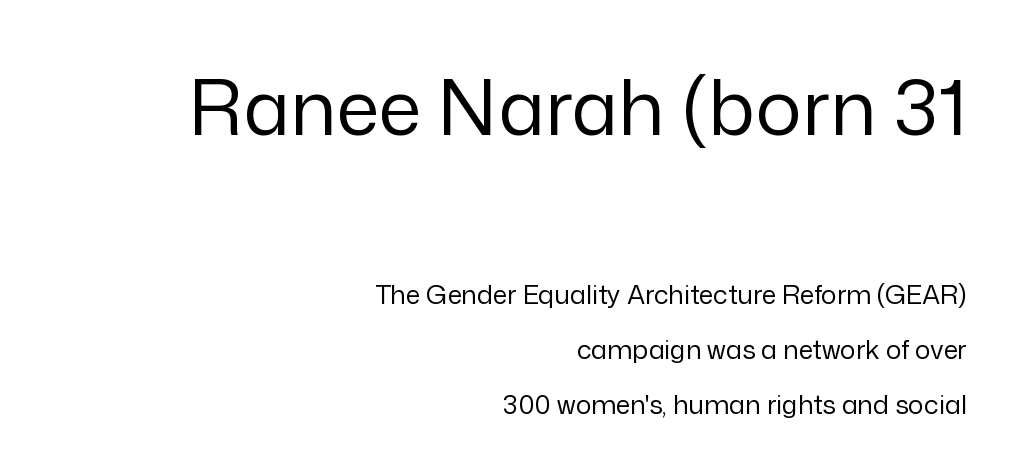
Q: Is the text bold? A: No.
Q: Is the text italic (slanted)? A: No, it is upright.
Q: Is the typeface a serif or a sans-serif typeface? A: Sans-serif.
Q: Is the text underlined? A: No.
Q: How is the paragraph aligned? A: Right-aligned.
Q: Is the spacing between letters normal or unusually wide? A: Normal.
Q: Is the spacing between lines tight, normal or loose? A: Loose.
Q: Which block of text is set in a larger size, the first (top) or the second (bottom)? A: The first (top) one.
Q: Width (condensed, normal, or wide)? A: Normal.
Q: Stroke contrast? A: Low.
Q: x-height? A: Medium.
Q: Monospaced? A: No.
